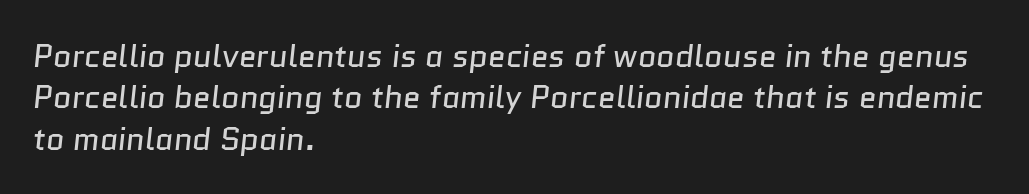
Tracking here is standard; glyphs follow each other at the usual distance. Only glyphs here, with clear space below each row. Letters have the restrained weight of plain body copy at most. The passage shown is typed in a proportional face where columns would drift. These lines stack with their left ends in a neat column.
